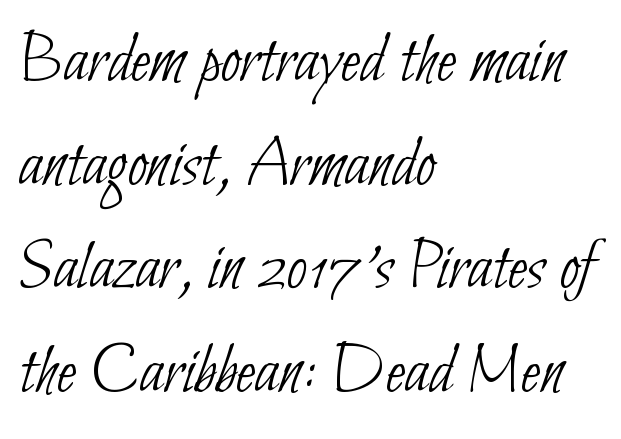
Stems and bowls with no extra thickness — not bold. Think of a printed novel: that variable character pitch is what you see here. The typeface chosen for these lines omits serifs. Notice how the passage keeps a crisp vertical edge on the left only. Underline: absent. Regular leading.
